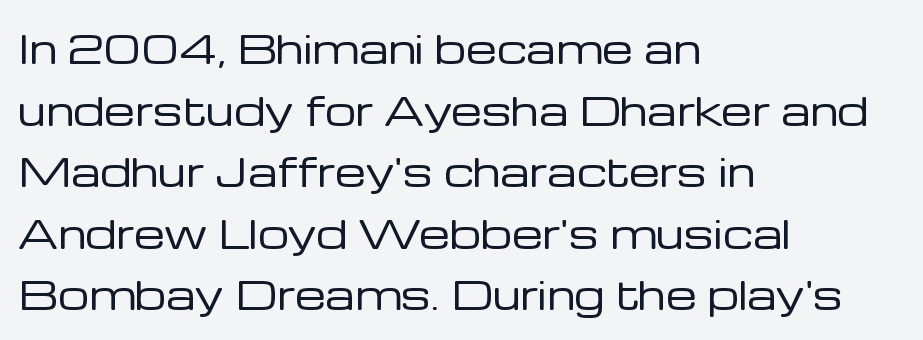
{"serif": "no", "italic": "no", "bold": "no", "weight": "regular", "width": "normal", "stroke_contrast": "low", "x_height": "medium", "monospaced": "no", "underline": "no", "align": "left", "line_spacing": "normal", "line_spacing_ratio": 1.58, "letter_spacing": "normal", "letter_spacing_em": 0.0, "glyph_px": 39}
